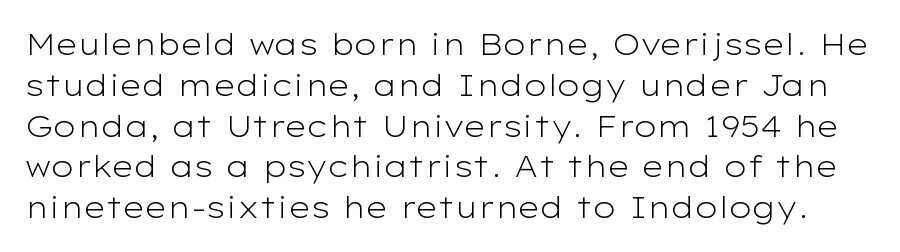
How would I describe the line gaps? Plain and ordinary. The glyphs are unaccompanied by any horizontal stroke below them. Are there feet on the stems? There aren't — it's a sans. Proportional: the letters do not fall into vertical columns.
